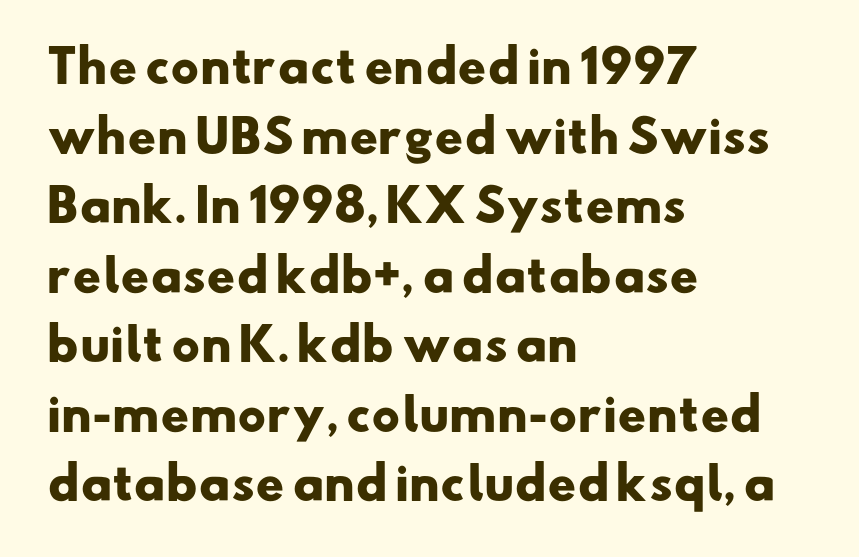
You could not count columns in this text — the font is proportionally spaced. The space beneath each line is pristine and unruled. Characters follow at the spacing the type designer built in. Horizontally, the lines are justified to the leading edge only. Regarding serifs, this sample does without them. The characters look thick and weighty, a clear bold.
